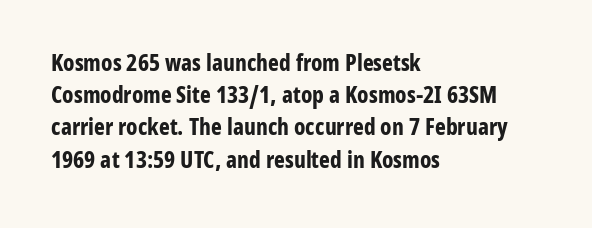
{"italic": "no", "bold": "yes", "underline": "no", "align": "left", "line_spacing": "normal", "line_spacing_ratio": 1.4, "letter_spacing": "normal", "letter_spacing_em": 0.0, "glyph_px": 23}
